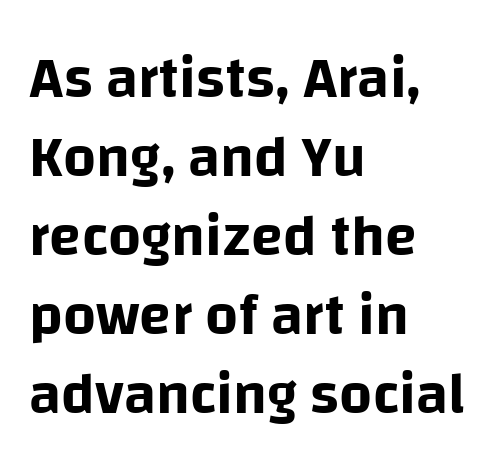
Q: Is the text italic (slanted)? A: No, it is upright.
Q: Is the typeface a serif or a sans-serif typeface? A: Sans-serif.
Q: Is the text underlined? A: No.
Q: How is the paragraph aligned? A: Left-aligned.
Q: Is the spacing between letters normal or unusually wide? A: Normal.
Q: Is the spacing between lines tight, normal or loose? A: Normal.
Q: Width (condensed, normal, or wide)? A: Normal.
Q: Stroke contrast? A: Low.
Q: x-height? A: Large.
Q: Monospaced? A: No.
